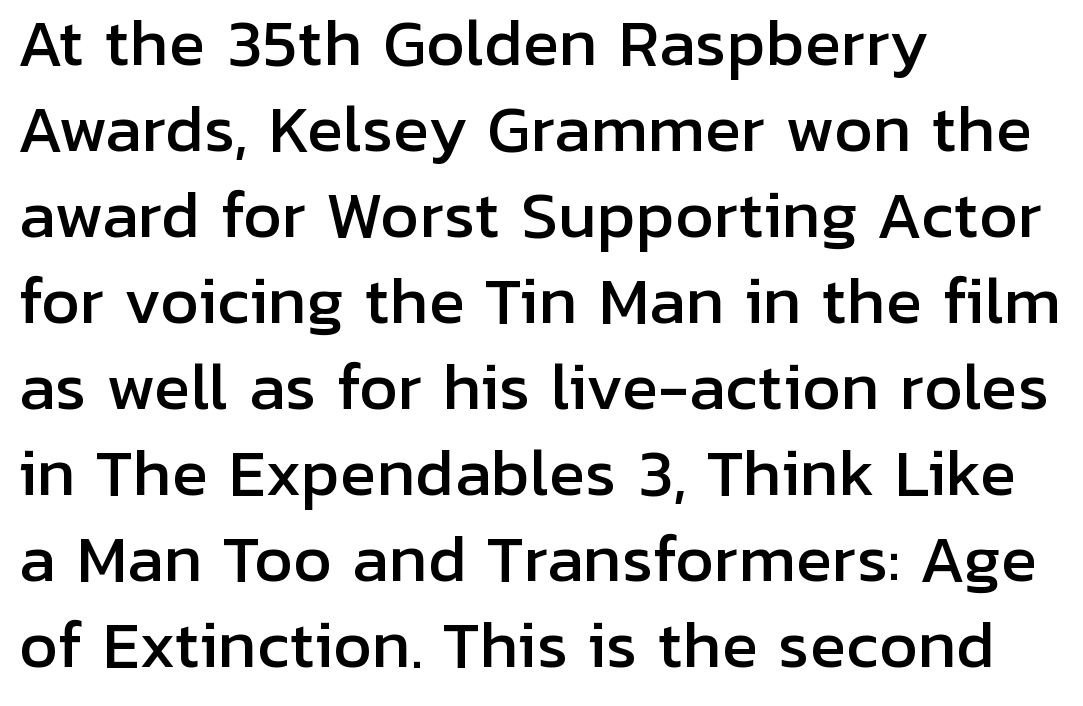
Q: Is the text italic (slanted)? A: No, it is upright.
Q: Is the typeface a serif or a sans-serif typeface? A: Sans-serif.
Q: Is the text underlined? A: No.
Q: How is the paragraph aligned? A: Left-aligned.
Q: Is the spacing between letters normal or unusually wide? A: Normal.
Q: Is the spacing between lines tight, normal or loose? A: Normal.
Q: Width (condensed, normal, or wide)? A: Normal.
Q: Stroke contrast? A: Low.
Q: x-height? A: Medium.
Q: Monospaced? A: No.
